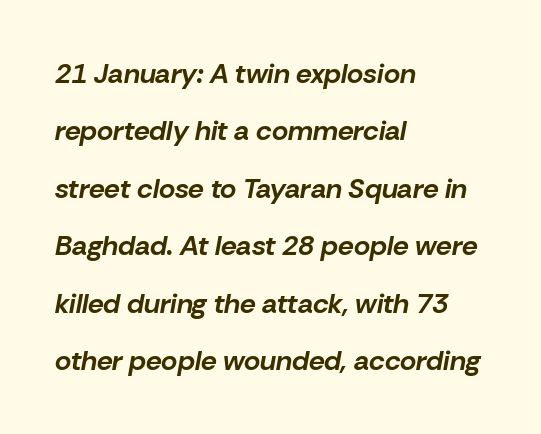
These lines were composed using italics. The rendering uses a large line-height, opening up the rows. The baseline area is clear. There is no visible air inserted between adjacent glyphs. This sample has the flowing, uneven cadence of proportional lettering. As a designer I'd log this as weight 700, bold.
